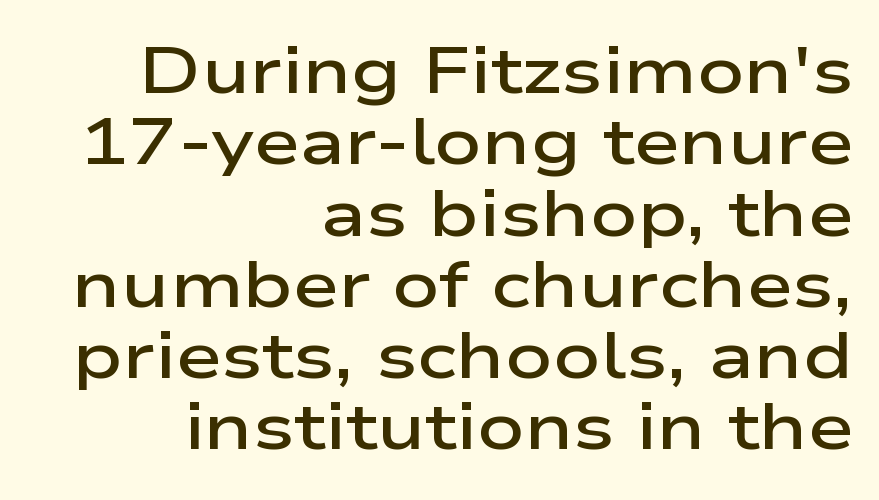
The image shows 66 px semibold, wide sans-serif type, upright; set right-aligned, tight line spacing (1.08x), normal letter spacing, not underlined; low stroke contrast and a medium x-height.
